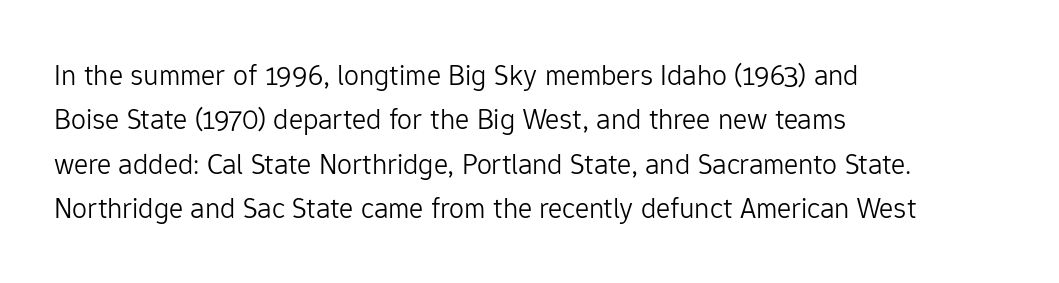
Q: Is the text bold? A: No.
Q: Is the text italic (slanted)? A: No, it is upright.
Q: Is the typeface a serif or a sans-serif typeface? A: Sans-serif.
Q: Is the text underlined? A: No.
Q: How is the paragraph aligned? A: Left-aligned.
Q: Is the spacing between letters normal or unusually wide? A: Normal.
Q: Is the spacing between lines tight, normal or loose? A: Normal.
Q: Width (condensed, normal, or wide)? A: Normal.
Q: Stroke contrast? A: Low.
Q: x-height? A: Medium.
Q: Monospaced? A: No.
